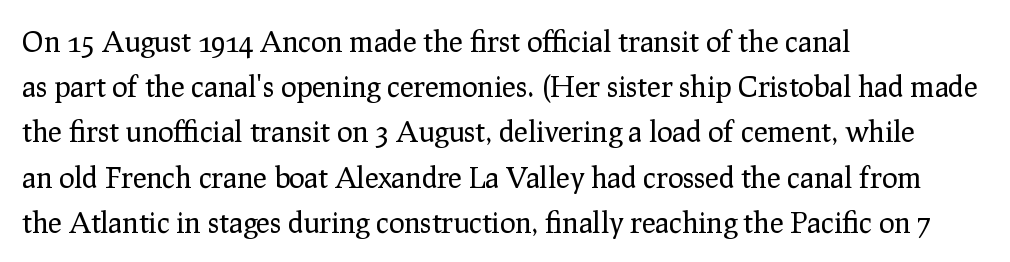
Every stem runs plumb, perpendicular to the baseline. You can tell from the footed stems that serif type was used. Stroke thickness stays within the range of a standard reading face or lighter. How are the letters spaced? Ordinarily, with no added tracking. The block of text has a typical density, with ordinary space between rows.
